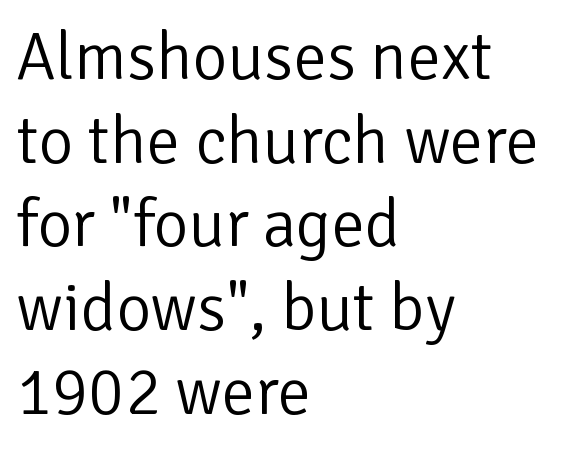
Q: Is the text bold? A: No.
Q: Is the text italic (slanted)? A: No, it is upright.
Q: Is the typeface a serif or a sans-serif typeface? A: Sans-serif.
Q: Is the text underlined? A: No.
Q: How is the paragraph aligned? A: Left-aligned.
Q: Is the spacing between letters normal or unusually wide? A: Normal.
Q: Is the spacing between lines tight, normal or loose? A: Normal.
Q: Width (condensed, normal, or wide)? A: Normal.
Q: Stroke contrast? A: Low.
Q: x-height? A: Medium.
Q: Monospaced? A: No.
